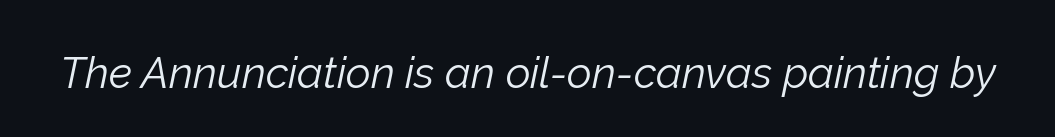
{"italic": "yes", "lean": "right", "slant_degrees": 12, "bold": "no", "weight": "light", "width": "normal", "stroke_contrast": "low", "x_height": "medium", "monospaced": "no", "underline": "no", "letter_spacing": "normal", "letter_spacing_em": 0.0, "glyph_px": 43}
